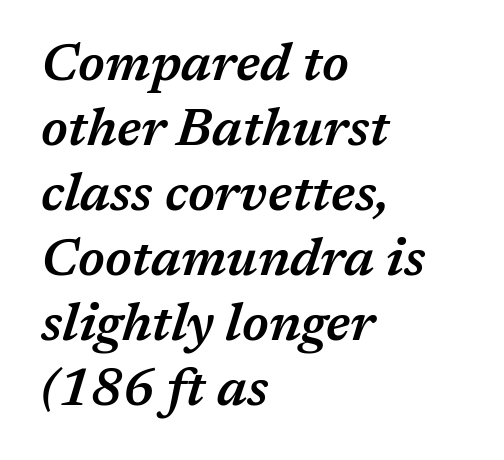
Q: Is the text bold? A: Semi-bold.
Q: Is the text italic (slanted)? A: Yes, it leans right by about 17 degrees.
Q: Is the text underlined? A: No.
Q: How is the paragraph aligned? A: Left-aligned.
Q: Is the spacing between letters normal or unusually wide? A: Normal.
Q: Is the spacing between lines tight, normal or loose? A: Normal.
Q: Width (condensed, normal, or wide)? A: Normal.
Q: Stroke contrast? A: Medium.
Q: x-height? A: Medium.
Q: Monospaced? A: No.
